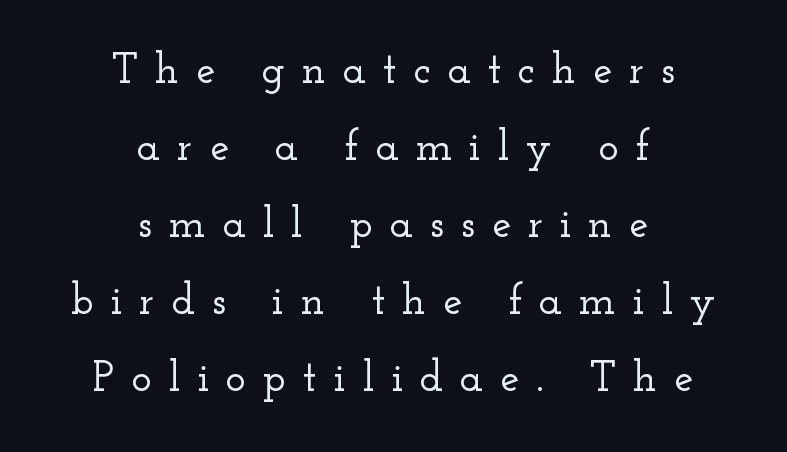
Each line is balanced around a shared central axis. Beneath every word, the page is bare. Note: serifs present on the glyphs. This rendering widens character spacing well past its baseline value. A typesetter would mark this as roman, not italic.
